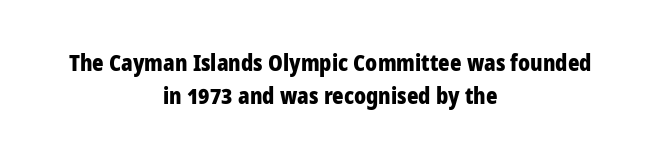
Q: Is the text bold? A: Yes.
Q: Is the text italic (slanted)? A: No, it is upright.
Q: Is the text underlined? A: No.
Q: How is the paragraph aligned? A: Centered.
Q: Is the spacing between letters normal or unusually wide? A: Normal.
Q: Is the spacing between lines tight, normal or loose? A: Normal.
